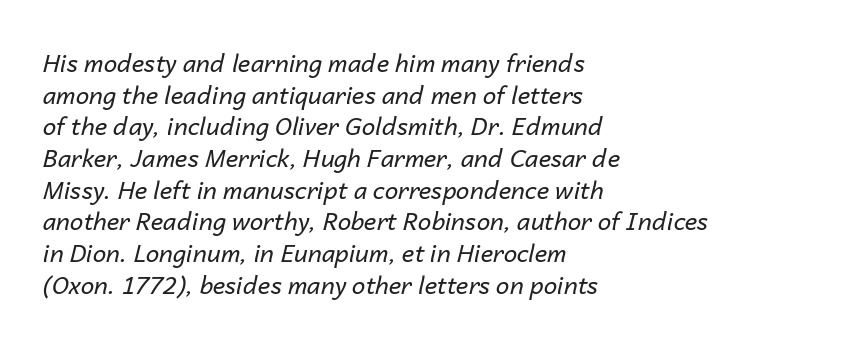
The block of text has a typical density, with ordinary space between rows. Looking at the ascenders, they clearly lean. A quiet, ordinary-to-light weight characterises the typeface. Clear beneath every line of the passage. Left-aligned paragraph, ragged on the right.
